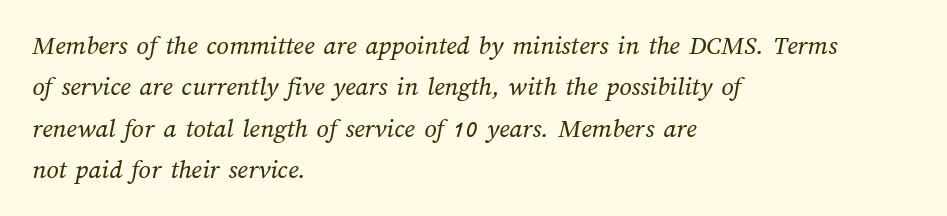
{"bold": "no", "underline": "no", "align": "left", "line_spacing": "normal", "line_spacing_ratio": 1.53, "letter_spacing": "normal", "letter_spacing_em": 0.0, "glyph_px": 27}
